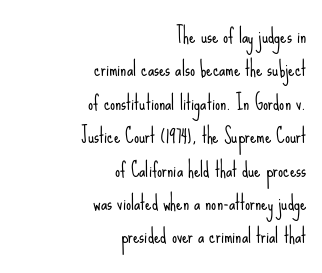
The image shows 20 px text type, upright; set right-aligned, normal line spacing (1.67x), normal letter spacing, not underlined.
